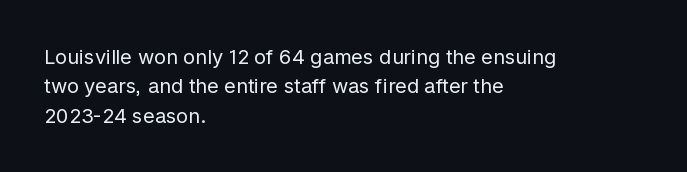
Look at the tracking — it's just the regular setting, nothing added. This sample keeps an unexceptional amount of space between lines. A typesetter would mark this as roman, not italic. Each row of text sits above clean, open space. Ink coverage per letter is moderate at most. This rendering uses left alignment, leaving the right contour irregular.
